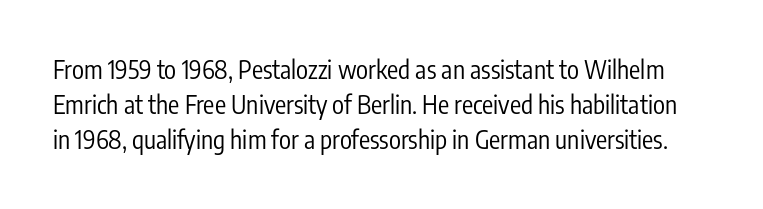
{"italic": "no", "bold": "no", "underline": "no", "line_spacing": "normal", "line_spacing_ratio": 1.41, "letter_spacing": "normal", "letter_spacing_em": 0.0, "glyph_px": 25}
